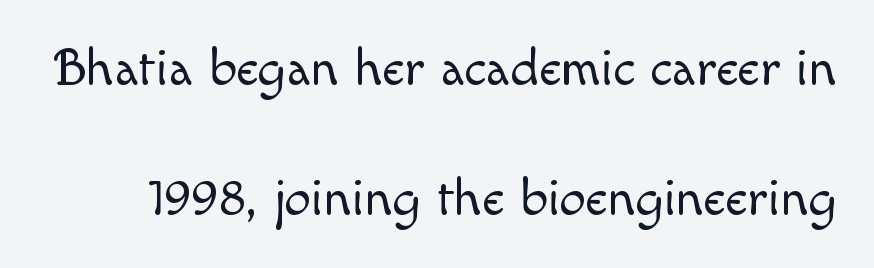
Q: Is the text bold? A: No.
Q: Is the text italic (slanted)? A: No, it is upright.
Q: Is the text underlined? A: No.
Q: Is the spacing between letters normal or unusually wide? A: Normal.
Q: Is the spacing between lines tight, normal or loose? A: Loose.
Q: Width (condensed, normal, or wide)? A: Normal.
Q: x-height? A: Small.
Q: Monospaced? A: No.
